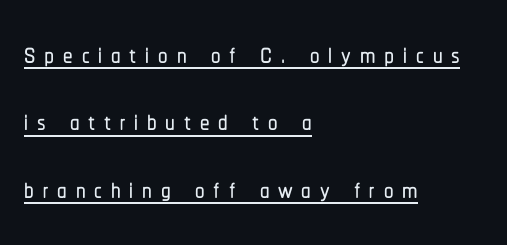
The image shows 38 px condensed sans-serif type, upright; set left-aligned, line spacing 1.77x, unusually wide letter spacing (+0.23 em), underlined; low stroke contrast and a medium x-height.
